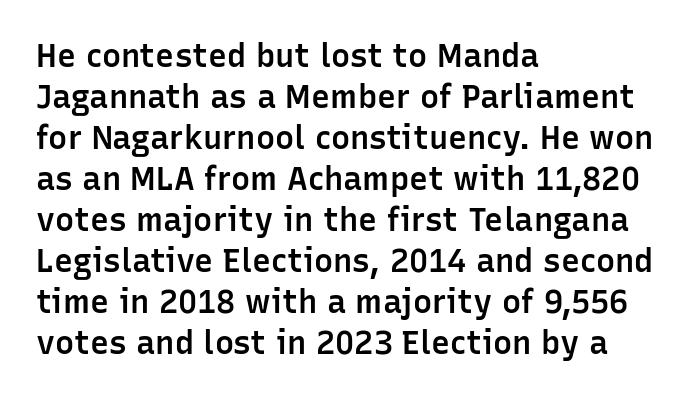
The compositor pushed each line to the left boundary. This is sans-serif lettering, the kind often seen on screens and signage. Caption: semibold face, moderately heavy strokes. The gaps between neighbouring characters are ordinary and unremarkable.
